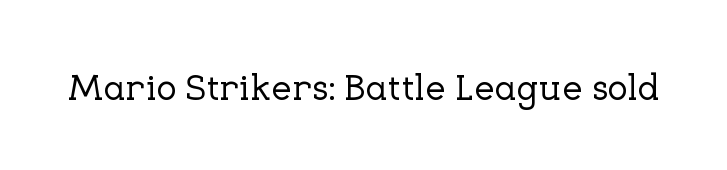
Has an underline been added? It has not. Yep, those are serifs on the letters. These lines keep a tight, regular rhythm from letter to letter. Rendered with straight, roman letterforms. This sample has the flowing, uneven cadence of proportional lettering.
